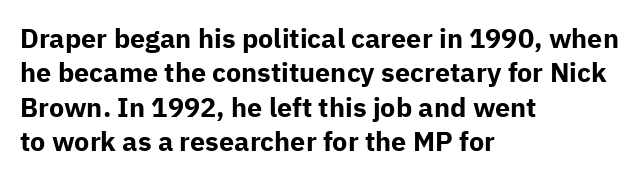
The image shows 27 px bold type, upright; set left-aligned, normal line spacing (1.27x), normal letter spacing, not underlined.
